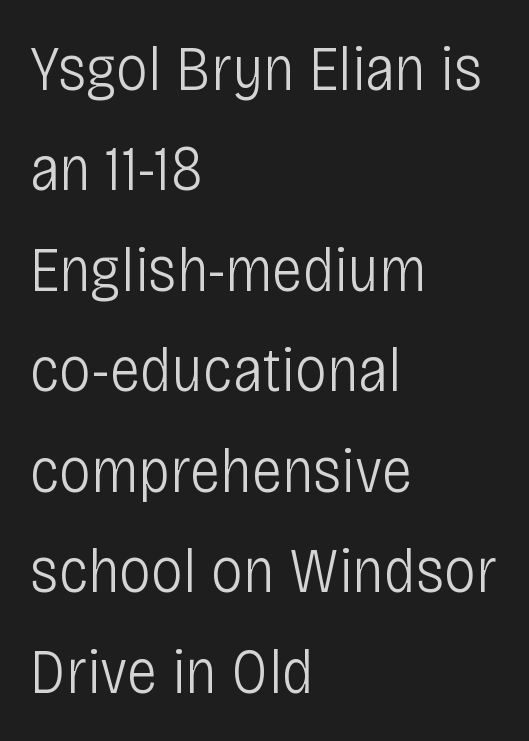
The image shows 64 px light, condensed sans-serif type, upright; set left-aligned, normal line spacing (1.57x), normal letter spacing, not underlined; low stroke contrast and a large x-height.
